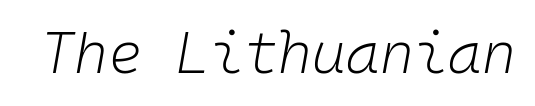
{"italic": "yes", "lean": "right", "slant_degrees": 10, "bold": "no", "weight": "light", "width": "normal", "stroke_contrast": "low", "x_height": "medium", "monospaced": "yes", "underline": "no", "letter_spacing": "normal", "letter_spacing_em": 0.0, "glyph_px": 58}
